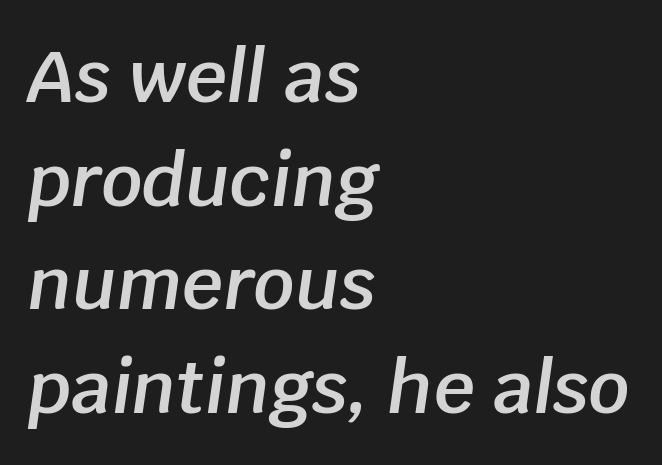
Tracking value appears to be zero — textbook default spacing. Anything drawn beneath the words? Only blank space. Does the leading feel generous? No, just average. Which margin do the lines hug? The left one — the right edge is uneven. This is oblique type, the kind used for emphasis or titles. The rendering uses natural spacing where letterforms have individual widths.
